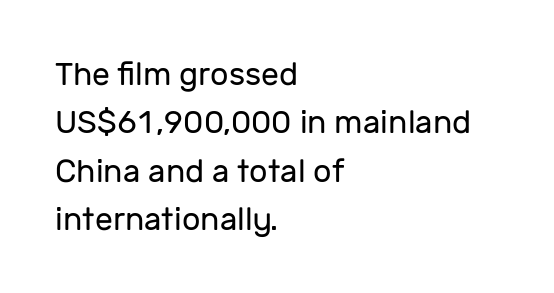
{"serif": "no", "italic": "no", "bold": "no", "weight": "regular", "width": "normal", "stroke_contrast": "low", "x_height": "medium", "monospaced": "no", "underline": "no", "align": "left", "line_spacing": "normal", "line_spacing_ratio": 1.51, "letter_spacing": "normal", "letter_spacing_em": 0.0, "glyph_px": 32}
